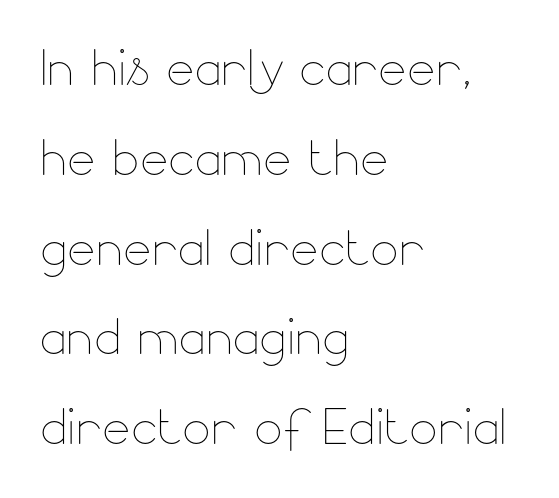
Q: Is the text bold? A: No.
Q: Is the text italic (slanted)? A: No, it is upright.
Q: Is the text underlined? A: No.
Q: How is the paragraph aligned? A: Left-aligned.
Q: Is the spacing between letters normal or unusually wide? A: Normal.
Q: Is the spacing between lines tight, normal or loose? A: Normal.
Q: Width (condensed, normal, or wide)? A: Normal.
Q: Stroke contrast? A: Low.
Q: x-height? A: Small.
Q: Monospaced? A: No.
